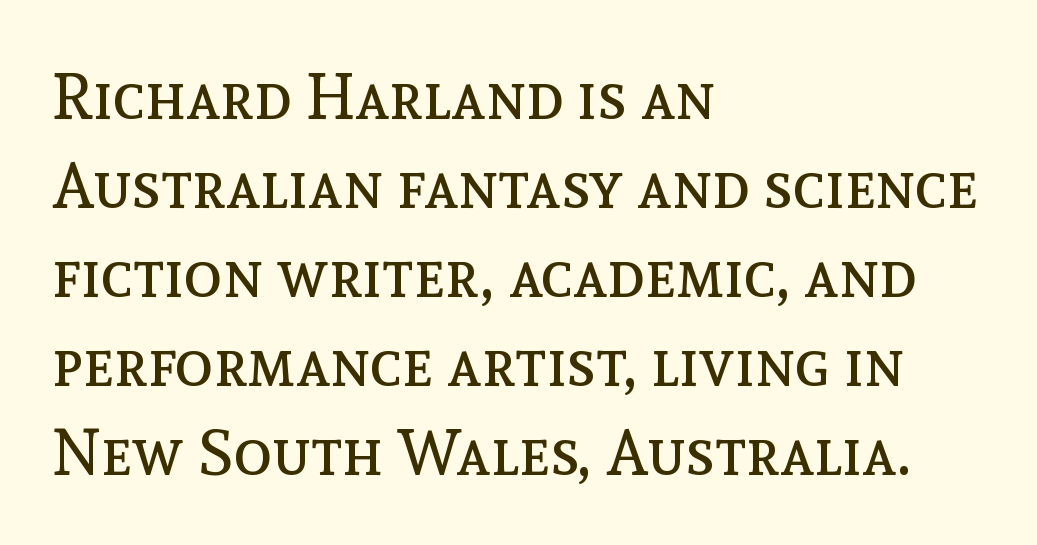
Varying glyph widths throughout — classic text-font behaviour. There is no visible air inserted between adjacent glyphs. These glyphs show unthickened strokes, regular width or finer. Compared with typical paragraphs, the rows here are spaced about the same. The font's upright variant was chosen for this text. The lines in this sample share a left origin and differ only in where they stop.
